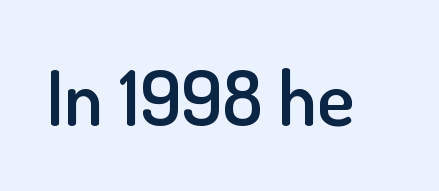
The image shows 77 px semibold sans-serif type, upright; set normal letter spacing, not underlined; low stroke contrast and a small x-height.
